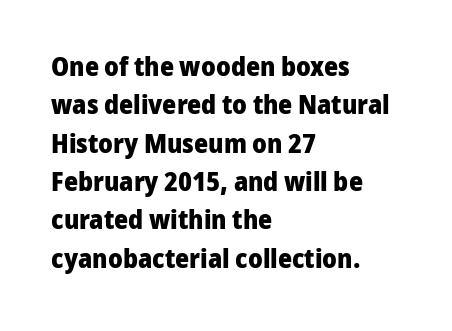
{"italic": "no", "bold": "yes", "underline": "no", "align": "left", "line_spacing": "normal", "line_spacing_ratio": 1.42, "letter_spacing": "normal", "letter_spacing_em": 0.0, "glyph_px": 27}
